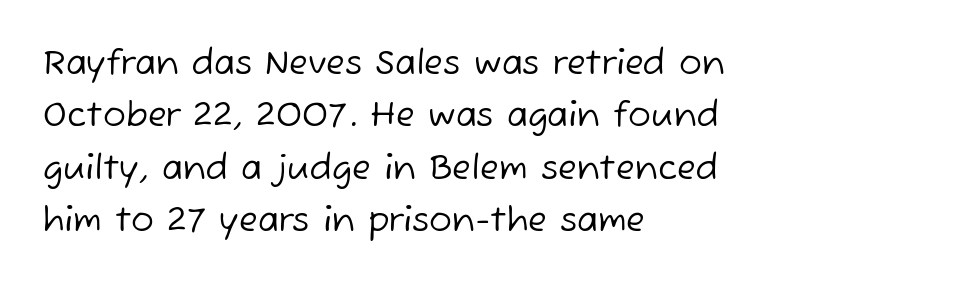
Q: Is the text bold? A: No.
Q: Is the typeface a serif or a sans-serif typeface? A: Sans-serif.
Q: Is the text underlined? A: No.
Q: How is the paragraph aligned? A: Left-aligned.
Q: Is the spacing between letters normal or unusually wide? A: Normal.
Q: Is the spacing between lines tight, normal or loose? A: Normal.
Q: Width (condensed, normal, or wide)? A: Normal.
Q: Stroke contrast? A: Low.
Q: x-height? A: Medium.
Q: Monospaced? A: No.
